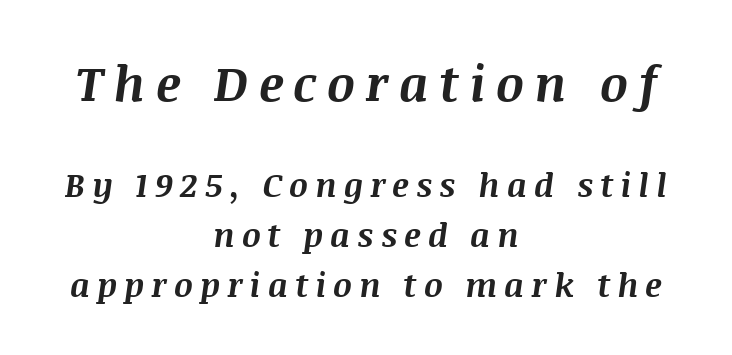
Look at the stroke-to-counter ratio: heavy, a bold. Varying glyph widths throughout — classic text-font behaviour. Here the glyphs are tracked loosely, breaking word shapes into spaced letters. Whoever set this chose a conventional vertical rhythm. You get the large type first, then a drop to smaller type. The rendering applies a slant to the glyphs.
